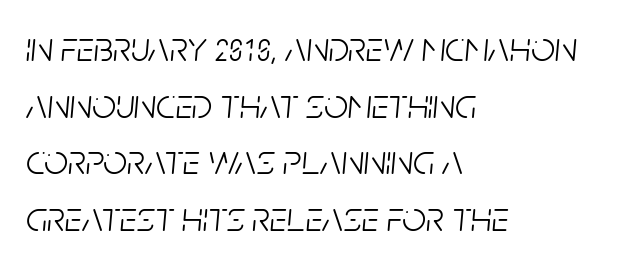
Q: Is the text bold? A: No.
Q: Is the text italic (slanted)? A: Yes, it leans right by about 5 degrees.
Q: Is the text underlined? A: No.
Q: How is the paragraph aligned? A: Left-aligned.
Q: Is the spacing between letters normal or unusually wide? A: Normal.
Q: Is the spacing between lines tight, normal or loose? A: Normal.
Q: Width (condensed, normal, or wide)? A: Condensed.
Q: Stroke contrast? A: Low.
Q: x-height? A: Large.
Q: Monospaced? A: No.
